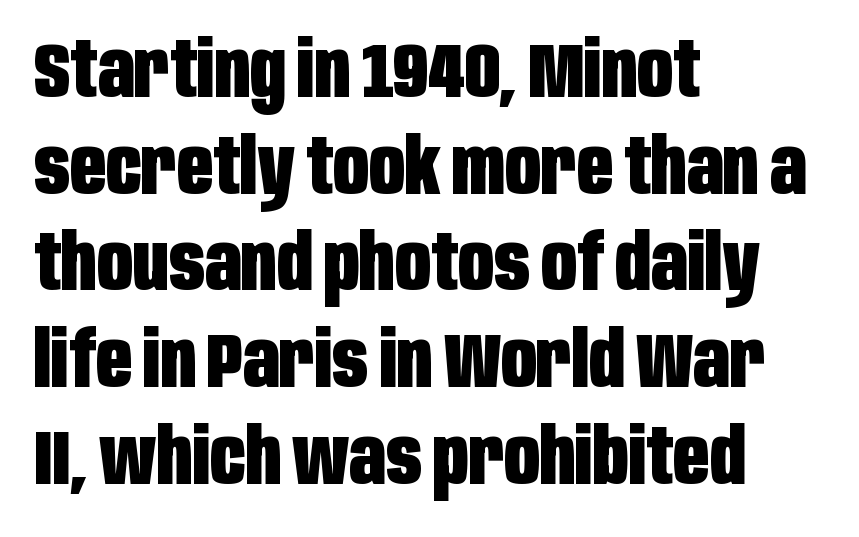
The string is rendered with underlining switched off. Nothing sits at the stroke ends, so this counts as sans-serif. The line texture is even and compact thanks to regular tracking. If you drew a ruler down the left edge, every line would touch it. The letters are bold, with thick, heavy strokes. A roman cut, with each character standing at attention.
